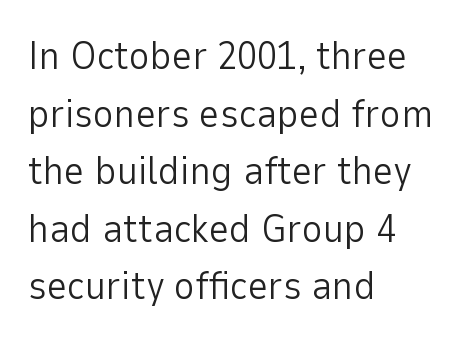
{"serif": "no", "italic": "no", "bold": "no", "weight": "light", "width": "normal", "stroke_contrast": "low", "x_height": "medium", "monospaced": "no", "underline": "no", "align": "left", "line_spacing": "normal", "line_spacing_ratio": 1.44, "letter_spacing": "normal", "letter_spacing_em": 0.0, "glyph_px": 40}
